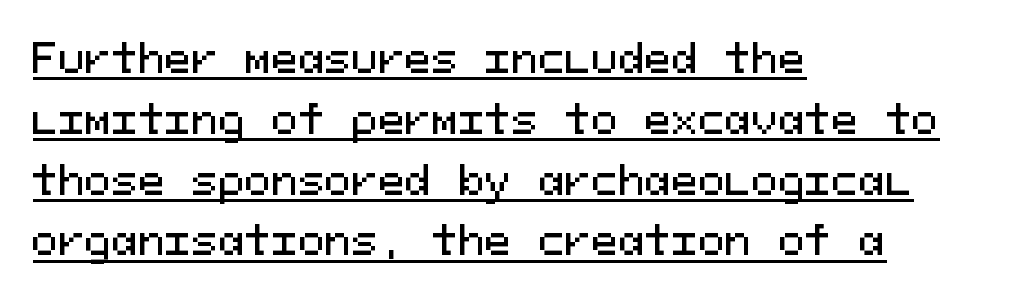
Q: Is the text italic (slanted)? A: No, it is upright.
Q: Is the typeface a serif or a sans-serif typeface? A: Sans-serif.
Q: Is the text underlined? A: Yes.
Q: How is the paragraph aligned? A: Left-aligned.
Q: Is the spacing between letters normal or unusually wide? A: Normal.
Q: Is the spacing between lines tight, normal or loose? A: Normal.
Q: Width (condensed, normal, or wide)? A: Normal.
Q: Stroke contrast? A: Medium.
Q: x-height? A: Medium.
Q: Monospaced? A: Yes.
